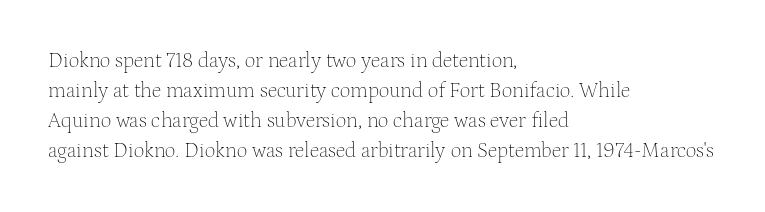
Q: Is the text bold? A: No.
Q: Is the text italic (slanted)? A: No, it is upright.
Q: Is the text underlined? A: No.
Q: How is the paragraph aligned? A: Left-aligned.
Q: Is the spacing between letters normal or unusually wide? A: Normal.
Q: Is the spacing between lines tight, normal or loose? A: Normal.
